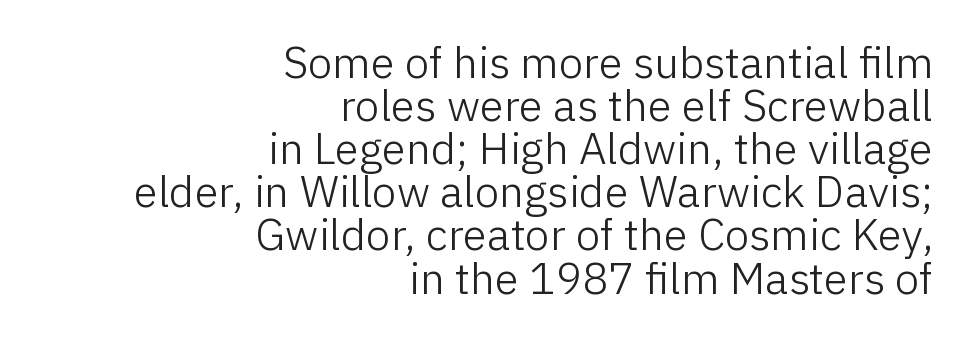
The image shows 44 px light sans-serif type, upright; set right-aligned, tight line spacing (0.98x), normal letter spacing, not underlined; low stroke contrast and a medium x-height.
